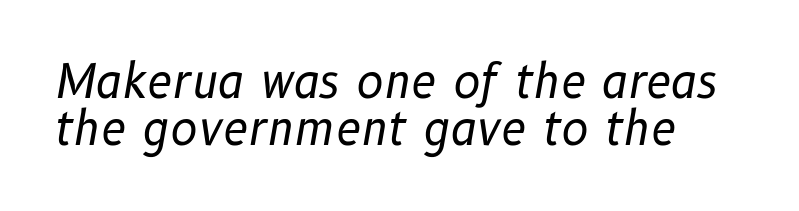
{"italic": "yes", "lean": "right", "slant_degrees": 10, "bold": "no", "weight": "regular", "width": "normal", "stroke_contrast": "low", "x_height": "medium", "monospaced": "no", "underline": "no", "align": "left", "line_spacing": "tight", "line_spacing_ratio": 1.03, "letter_spacing": "normal", "letter_spacing_em": 0.0, "glyph_px": 46}
